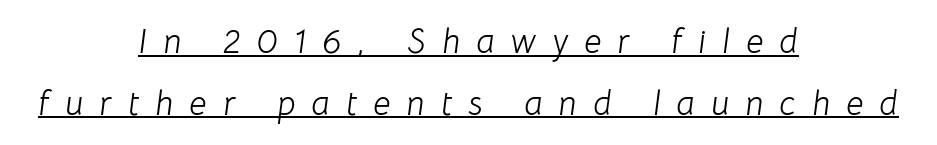
This is oblique type, the kind used for emphasis or titles. The letters look calm and open, with moderate or lighter stems. In CSS terms this would be text-align: center. A rule runs beneath these lines of type. This sample has the flowing, uneven cadence of proportional lettering. The tracking jumps out immediately: characters are airy and widely separated.
